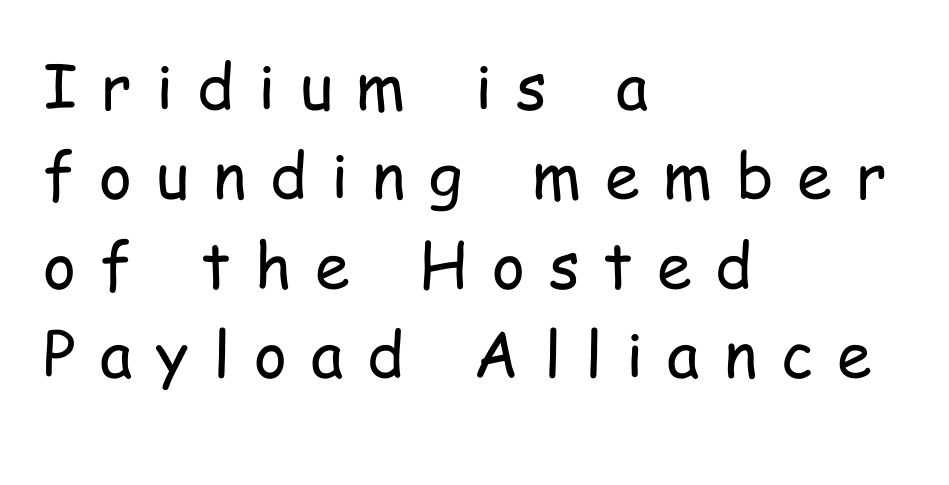
{"serif": "no", "italic": "no", "bold": "no", "weight": "regular", "width": "condensed", "stroke_contrast": "low", "x_height": "medium", "monospaced": "no", "underline": "no", "align": "left", "line_spacing": "normal", "line_spacing_ratio": 1.42, "letter_spacing": "wide", "letter_spacing_em": 0.38, "glyph_px": 63}
